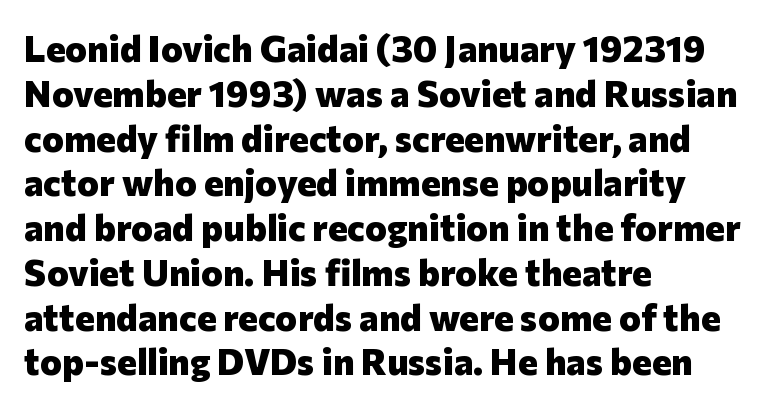
Q: Is the text bold? A: Yes.
Q: Is the text italic (slanted)? A: No, it is upright.
Q: Is the typeface a serif or a sans-serif typeface? A: Sans-serif.
Q: Is the text underlined? A: No.
Q: How is the paragraph aligned? A: Left-aligned.
Q: Is the spacing between letters normal or unusually wide? A: Normal.
Q: Width (condensed, normal, or wide)? A: Normal.
Q: Stroke contrast? A: Low.
Q: x-height? A: Medium.
Q: Monospaced? A: No.
